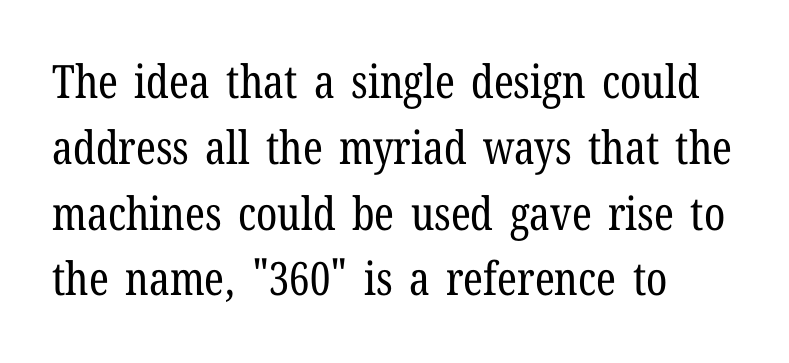
Designer's note — italics off, roman on. The words here are not underlined. Here the designer chose a conventional face with non-uniform glyph widths. Honestly, the row spacing looks completely unremarkable. Compared with typical body copy, the letter spacing here is the same. Each stroke keeps to a modest, everyday thickness or less.
